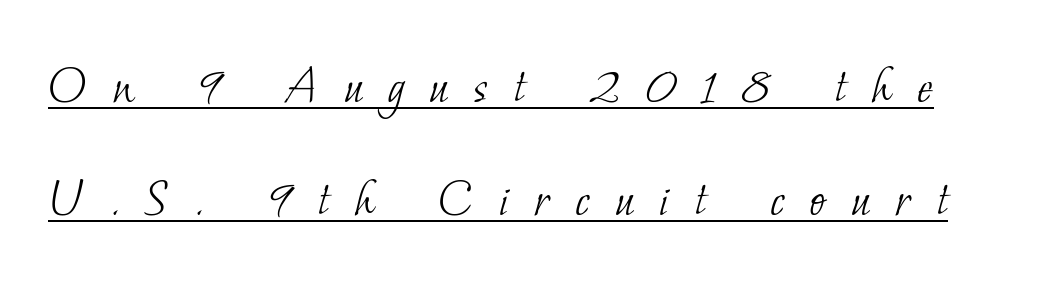
The image shows 54 px light serif type; set loose line spacing (2.1x), unusually wide letter spacing (+0.47 em), underlined; low stroke contrast and a small x-height.
